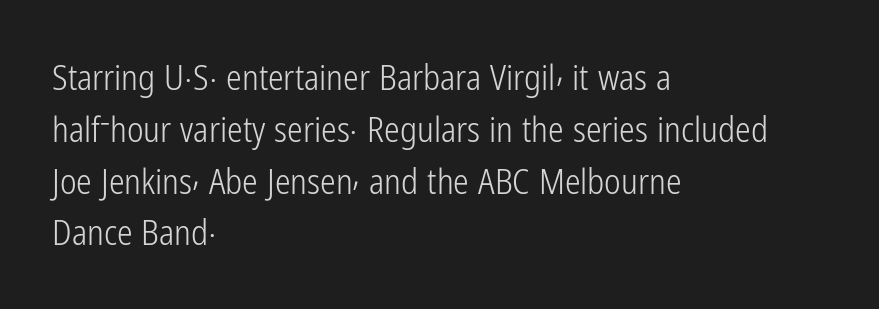
{"serif": "no", "italic": "no", "bold": "no", "weight": "light", "width": "condensed", "stroke_contrast": "low", "x_height": "medium", "monospaced": "no", "underline": "no", "align": "left", "line_spacing": "normal", "line_spacing_ratio": 1.48, "letter_spacing": "normal", "letter_spacing_em": 0.0, "glyph_px": 35}
